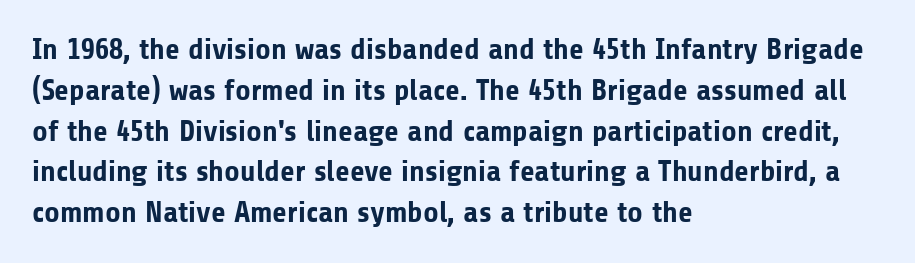
Q: Is the text bold? A: Yes.
Q: Is the text italic (slanted)? A: No, it is upright.
Q: Is the typeface a serif or a sans-serif typeface? A: Sans-serif.
Q: Is the text underlined? A: No.
Q: How is the paragraph aligned? A: Left-aligned.
Q: Is the spacing between letters normal or unusually wide? A: Normal.
Q: Is the spacing between lines tight, normal or loose? A: Normal.
Q: Width (condensed, normal, or wide)? A: Normal.
Q: Stroke contrast? A: Low.
Q: x-height? A: Medium.
Q: Monospaced? A: No.
